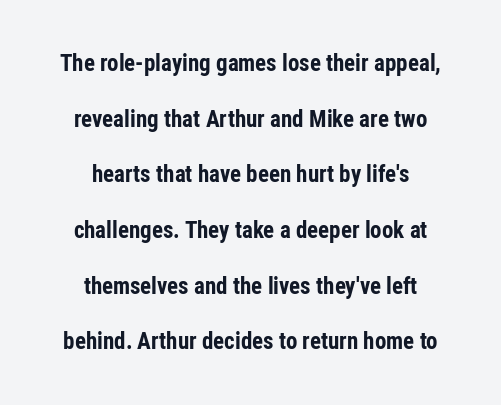
Q: Is the text bold? A: Yes.
Q: Is the text italic (slanted)? A: No, it is upright.
Q: Is the text underlined? A: No.
Q: How is the paragraph aligned? A: Centered.
Q: Is the spacing between letters normal or unusually wide? A: Normal.
Q: Is the spacing between lines tight, normal or loose? A: Loose.
